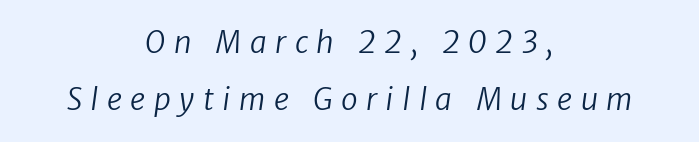
The image shows 30 px regular-weight sans-serif type; set centered, line spacing 1.89x, unusually wide letter spacing (+0.28 em), not underlined; low stroke contrast and a medium x-height.
